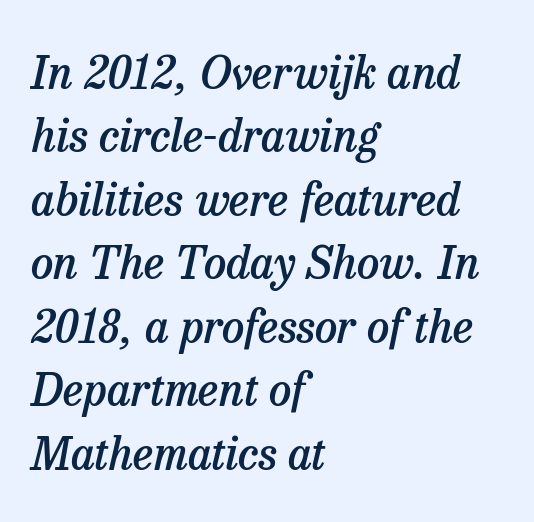
The gap between lines stays unmarked. The passage shown is typed in a proportional face where columns would drift. Evenly set lines give the paragraph a standard silhouette. Compared with typical body copy, the letter spacing here is the same. These lines stack with their left ends in a neat column. Font category for this specimen: serif.
